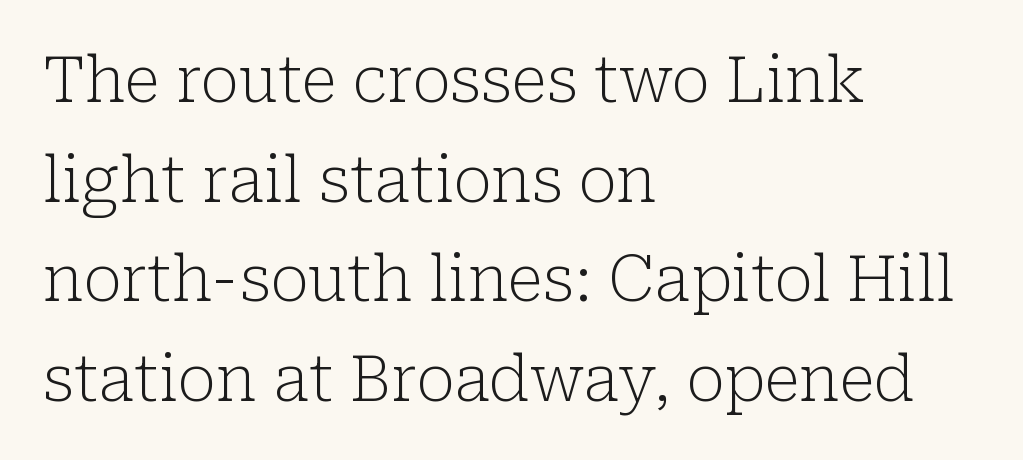
This sample uses plain, unmodified letter spacing. Nothing heavy about these letters — not bold at all. The space beneath each line is pristine and unruled. In terms of letterform style, serifs are clearly present. A roman cut, with each character standing at attention.
